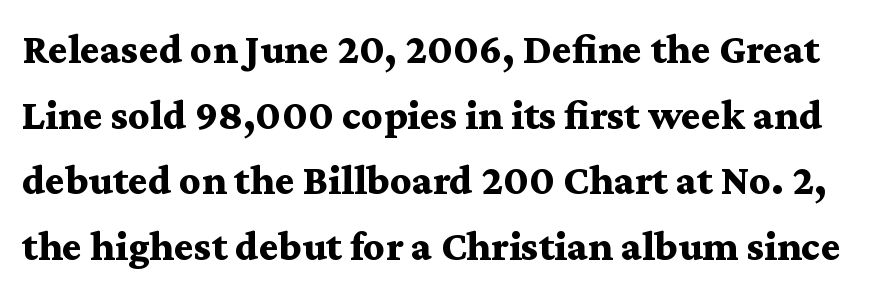
The image shows 42 px bold, wide serif type, upright; set normal line spacing (1.56x), normal letter spacing, not underlined; medium stroke contrast and a medium x-height.
